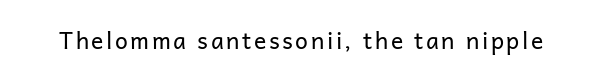
Honestly, there is no underline to notice here at all. This is roman type, the default non-slanted kind. Weight: not bold — regular or lighter.
